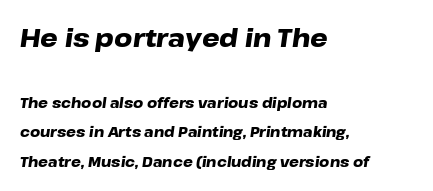
Q: Is the text bold? A: Yes.
Q: Is the text italic (slanted)? A: Yes, it leans right by about 8 degrees.
Q: Is the text underlined? A: No.
Q: How is the paragraph aligned? A: Left-aligned.
Q: Is the spacing between letters normal or unusually wide? A: Normal.
Q: Is the spacing between lines tight, normal or loose? A: Loose.
Q: Which block of text is set in a larger size, the first (top) or the second (bottom)? A: The first (top) one.
